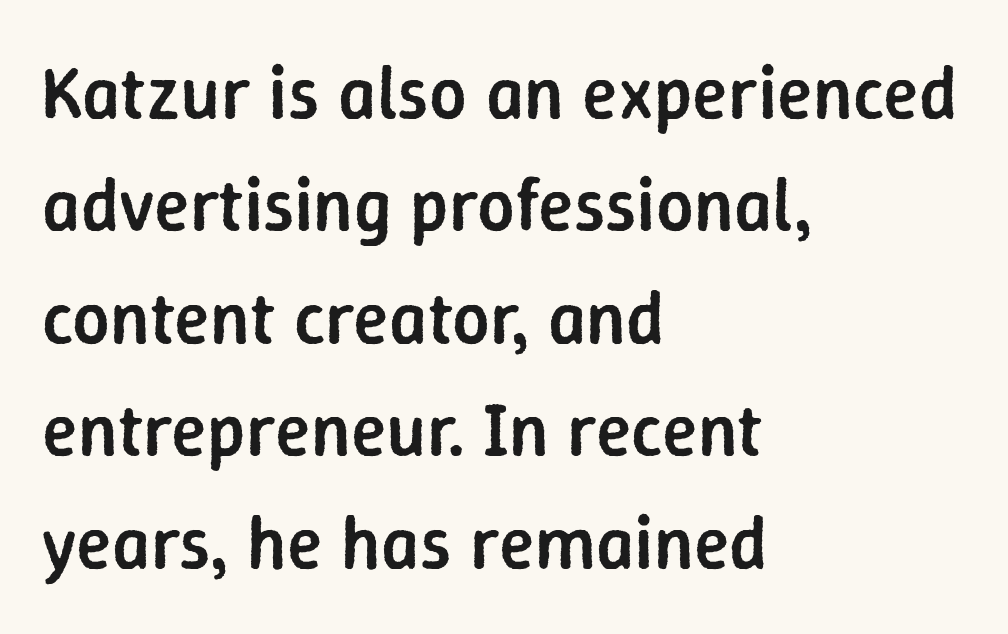
Q: Is the text bold? A: Semi-bold.
Q: Is the text italic (slanted)? A: No, it is upright.
Q: Is the typeface a serif or a sans-serif typeface? A: Sans-serif.
Q: Is the text underlined? A: No.
Q: How is the paragraph aligned? A: Left-aligned.
Q: Is the spacing between letters normal or unusually wide? A: Normal.
Q: Is the spacing between lines tight, normal or loose? A: Normal.
Q: Width (condensed, normal, or wide)? A: Normal.
Q: Stroke contrast? A: Low.
Q: x-height? A: Medium.
Q: Monospaced? A: No.
